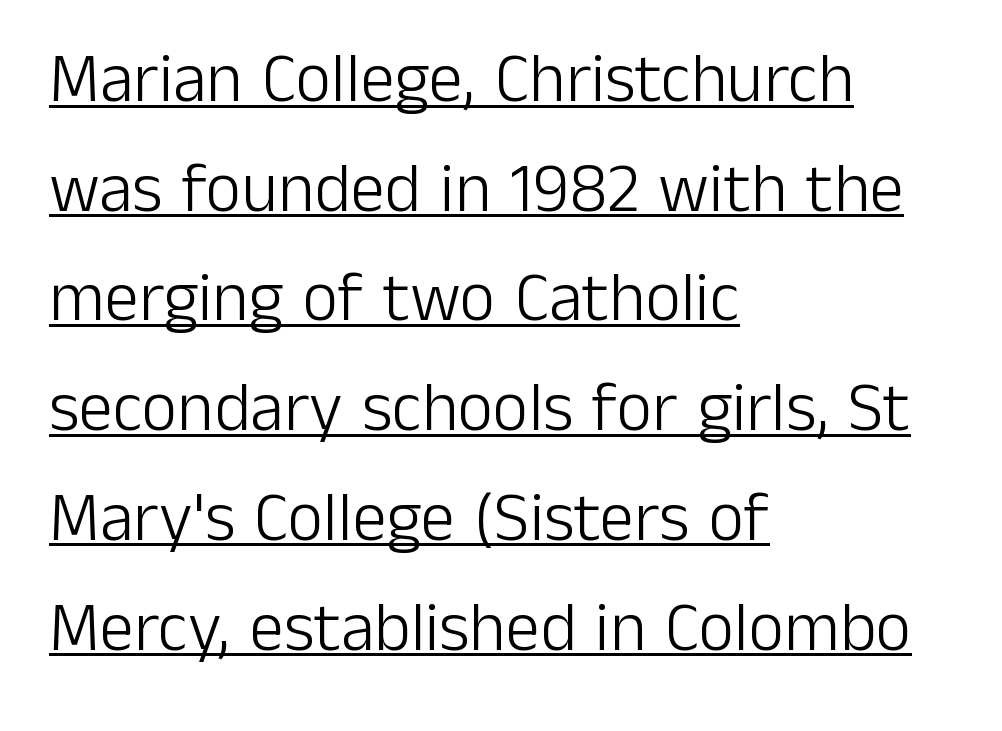
The image shows 69 px light sans-serif type, upright; set left-aligned, normal line spacing (1.59x), normal letter spacing, underlined; low stroke contrast and a medium x-height.
